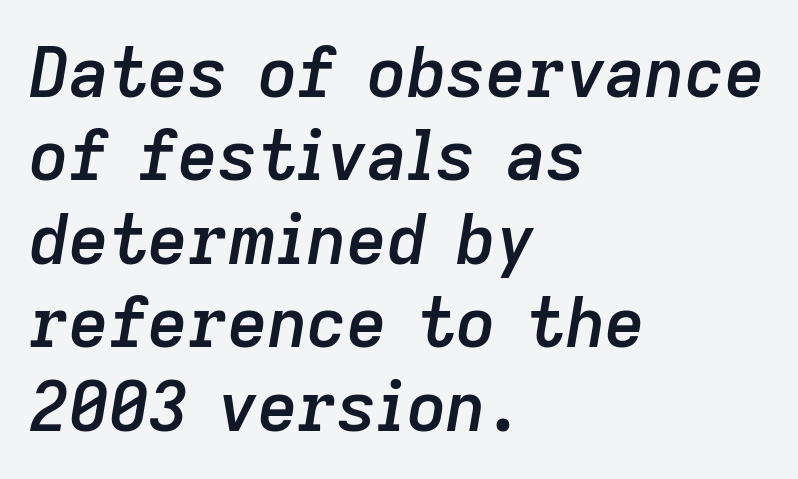
{"italic": "yes", "lean": "right", "slant_degrees": 9, "bold": "semi", "weight": "semibold", "width": "normal", "stroke_contrast": "low", "x_height": "medium", "monospaced": "no", "underline": "no", "align": "left", "line_spacing_ratio": 1.21, "letter_spacing": "normal", "letter_spacing_em": 0.0, "glyph_px": 69}
